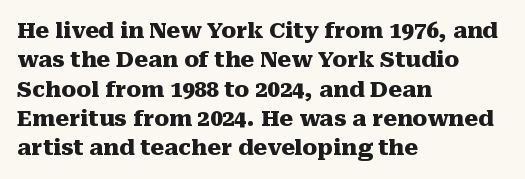
The image shows 22 px bold type, upright; set left-aligned, normal line spacing (1.33x), normal letter spacing, not underlined.
